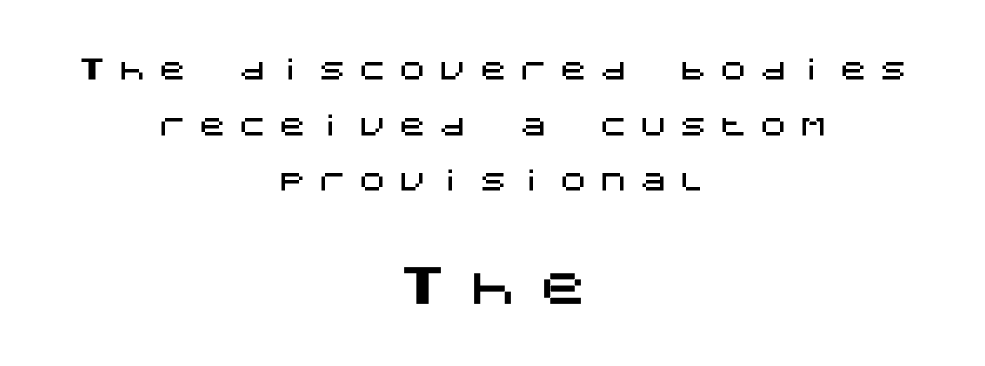
{"serif": "no", "italic": "no", "width": "normal", "stroke_contrast": "medium", "x_height": "large", "underline": "no", "align": "center", "line_spacing": "loose", "line_spacing_ratio": 1.99, "letter_spacing": "wide", "letter_spacing_em": 0.43, "larger_block": "second", "size_ratio": 1.75, "glyph_px": 49}
